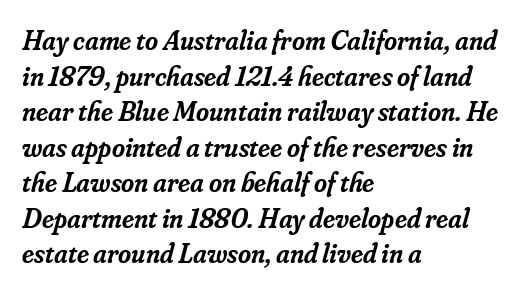
Q: Is the text bold? A: Semi-bold.
Q: Is the text italic (slanted)? A: Yes, it leans right by about 16 degrees.
Q: Is the typeface a serif or a sans-serif typeface? A: Serif.
Q: Is the text underlined? A: No.
Q: How is the paragraph aligned? A: Left-aligned.
Q: Is the spacing between letters normal or unusually wide? A: Normal.
Q: Is the spacing between lines tight, normal or loose? A: Normal.
Q: Width (condensed, normal, or wide)? A: Normal.
Q: Stroke contrast? A: Low.
Q: x-height? A: Small.
Q: Monospaced? A: No.
